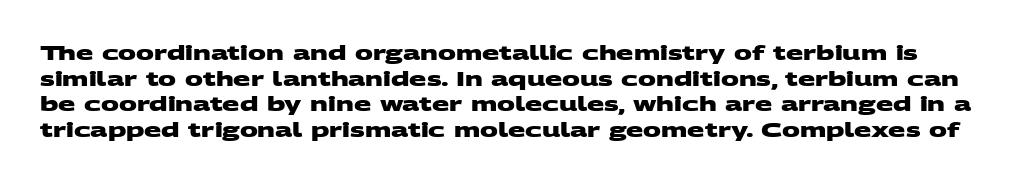
Q: Is the text bold? A: Yes.
Q: Is the text underlined? A: No.
Q: Is the spacing between letters normal or unusually wide? A: Normal.
Q: Is the spacing between lines tight, normal or loose? A: Normal.
